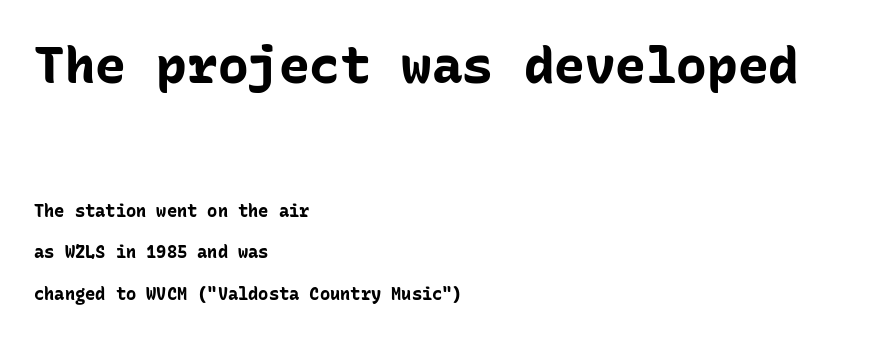
{"serif": "no", "italic": "no", "bold": "yes", "weight": "bold", "width": "normal", "stroke_contrast": "low", "x_height": "medium", "monospaced": "yes", "underline": "no", "align": "left", "line_spacing": "loose", "line_spacing_ratio": 2.45, "letter_spacing": "normal", "letter_spacing_em": 0.0, "larger_block": "first", "size_ratio": 3.0, "glyph_px": 51}
